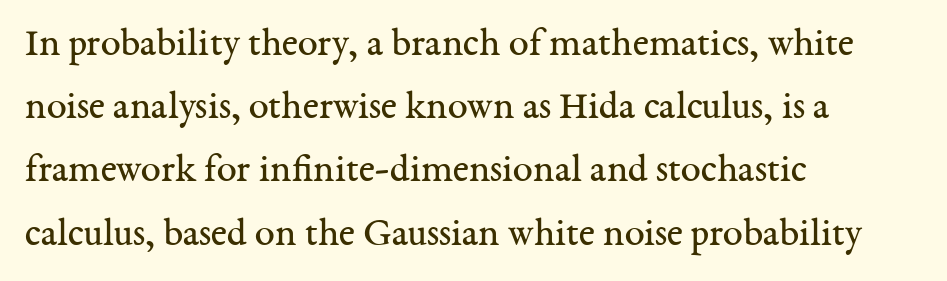
Q: Is the text bold? A: No.
Q: Is the text italic (slanted)? A: No, it is upright.
Q: Is the typeface a serif or a sans-serif typeface? A: Serif.
Q: Is the text underlined? A: No.
Q: How is the paragraph aligned? A: Left-aligned.
Q: Is the spacing between letters normal or unusually wide? A: Normal.
Q: Is the spacing between lines tight, normal or loose? A: Normal.
Q: Width (condensed, normal, or wide)? A: Normal.
Q: Stroke contrast? A: Medium.
Q: x-height? A: Medium.
Q: Monospaced? A: No.
